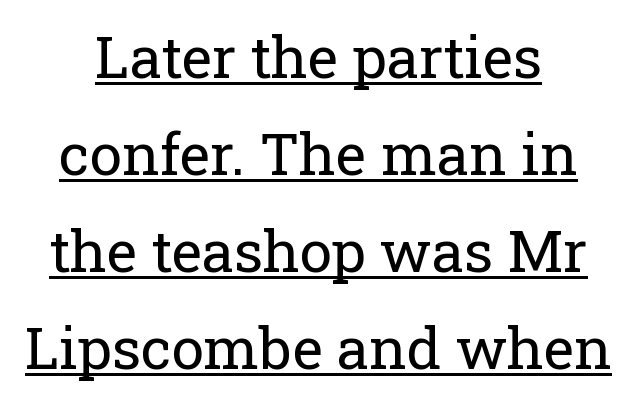
Honestly, the underline is the first thing you notice here. Is the type heavy? It reads as light-to-regular instead. The designer left line spacing at the default. These lines are rendered in a variable-pitch font. Tracking value appears to be zero — textbook default spacing. The font's upright variant was chosen for this text.
